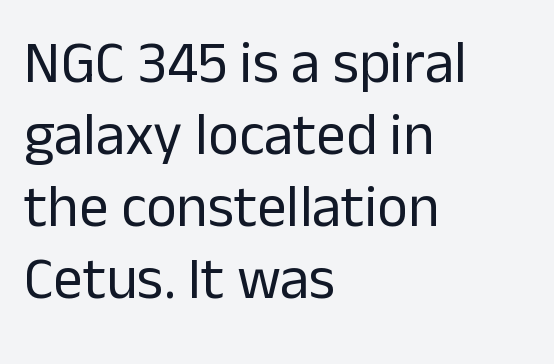
The image shows 59 px regular-weight sans-serif type, upright; set left-aligned, line spacing 1.22x, normal letter spacing, not underlined; low stroke contrast and a medium x-height.
